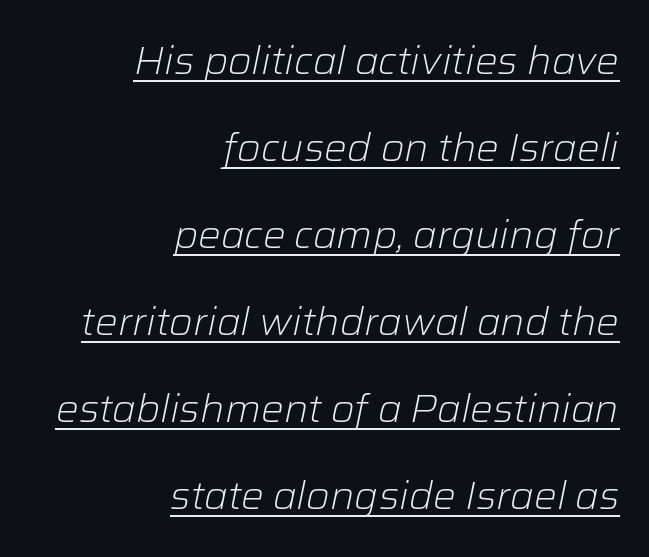
Q: Is the text bold? A: No.
Q: Is the text italic (slanted)? A: Yes, it leans right by about 12 degrees.
Q: Is the text underlined? A: Yes.
Q: How is the paragraph aligned? A: Right-aligned.
Q: Is the spacing between letters normal or unusually wide? A: Normal.
Q: Is the spacing between lines tight, normal or loose? A: Loose.
Q: Width (condensed, normal, or wide)? A: Normal.
Q: Stroke contrast? A: Low.
Q: x-height? A: Medium.
Q: Monospaced? A: No.
